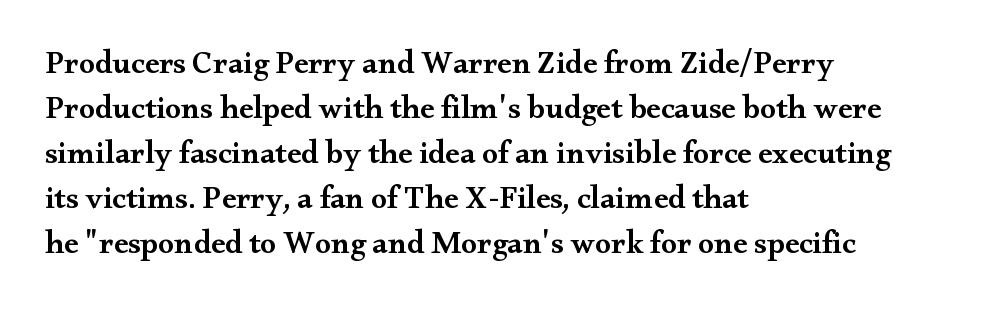
The image shows 32 px semibold, wide serif type, upright; set left-aligned, normal line spacing (1.41x), normal letter spacing, not underlined; medium stroke contrast and a small x-height.
